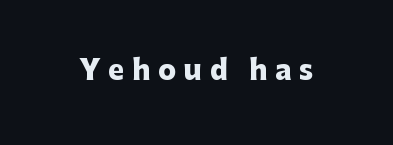
Characters remain perfectly vertical along every line. Caption: expanded tracking, letters set apart. Weight: bold. Descenders are the only things crossing below the line.
